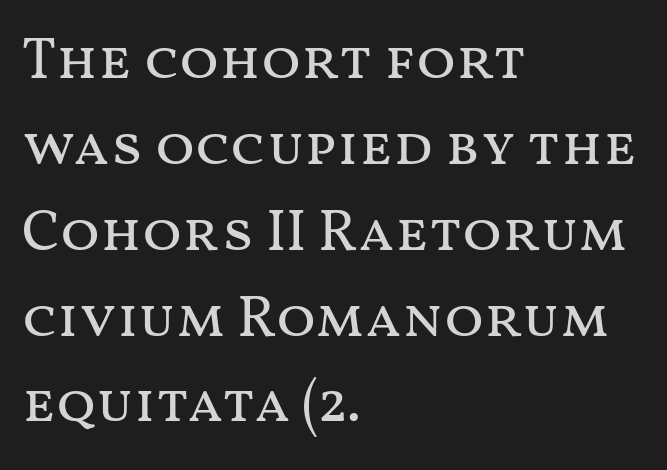
The image shows 58 px regular-weight, wide type, upright; set left-aligned, normal line spacing (1.48x), normal letter spacing, not underlined; medium stroke contrast and a medium x-height.
